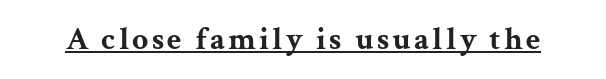
The image shows 32 px bold, wide serif type, upright; set underlined; medium stroke contrast and a medium x-height.
